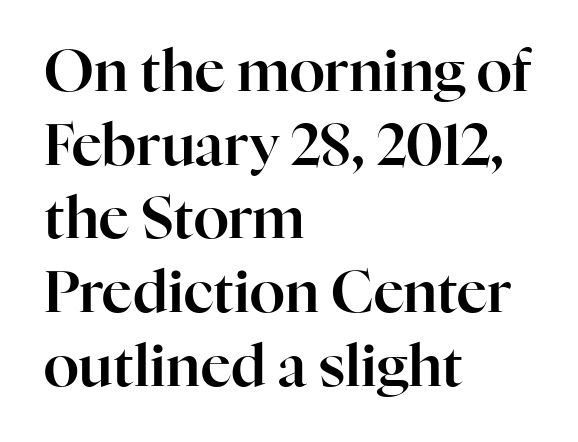
Q: Is the text italic (slanted)? A: No, it is upright.
Q: Is the typeface a serif or a sans-serif typeface? A: Serif.
Q: Is the text underlined? A: No.
Q: How is the paragraph aligned? A: Left-aligned.
Q: Is the spacing between letters normal or unusually wide? A: Normal.
Q: Is the spacing between lines tight, normal or loose? A: Normal.
Q: Width (condensed, normal, or wide)? A: Normal.
Q: Stroke contrast? A: High.
Q: x-height? A: Medium.
Q: Monospaced? A: No.
